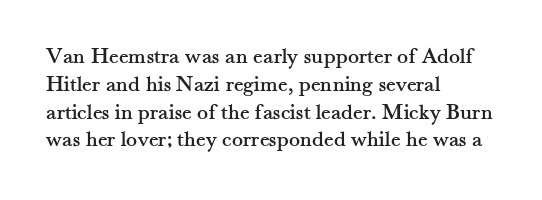
Q: Is the text italic (slanted)? A: No, it is upright.
Q: Is the text underlined? A: No.
Q: How is the paragraph aligned? A: Left-aligned.
Q: Is the spacing between letters normal or unusually wide? A: Normal.
